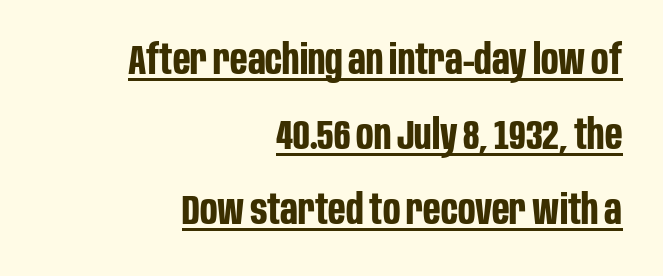
{"serif": "no", "italic": "no", "bold": "yes", "weight": "bold", "width": "condensed", "stroke_contrast": "low", "x_height": "large", "monospaced": "no", "underline": "yes", "align": "right", "line_spacing_ratio": 1.83, "letter_spacing": "normal", "letter_spacing_em": 0.0, "glyph_px": 41}
